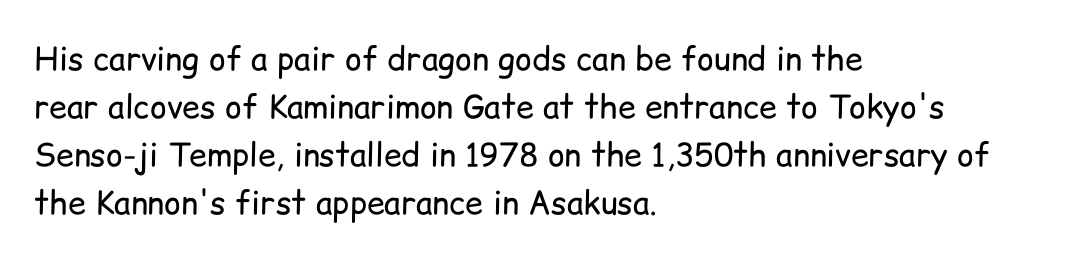
Each letter keeps its own natural width here, so spacing adapts to shape. Italic? Not at all — the glyphs are vertical. Regular leading. No extra ink here — the face is not bold. The compositor pushed each line to the left boundary.
